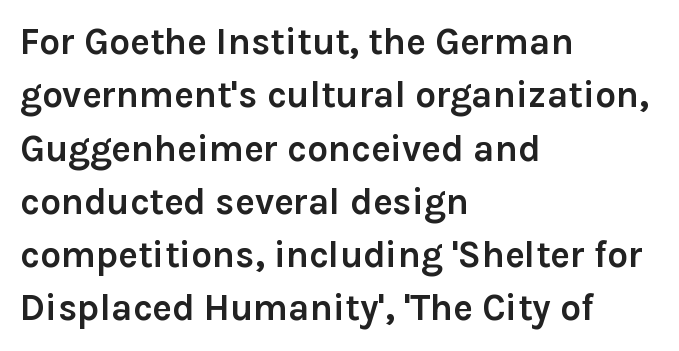
The typesetting leans heavy: a genuine bold. A roman cut, with each character standing at attention. The designer left line spacing at the default. Short and long lines alike share a common starting point at left.
